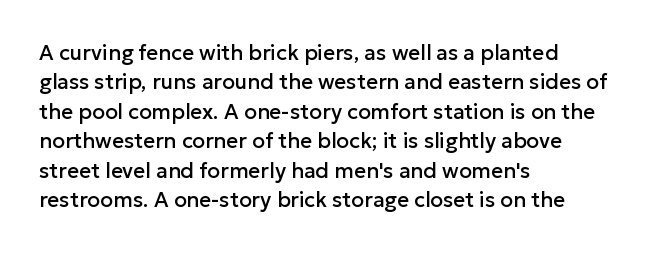
If you drew a ruler down the left edge, every line would touch it. The foot of each line stays bare and open. What's the leading like? Ordinary, nothing unusual. The axis of the letterforms is exactly vertical. Observe the ordinary spacing: letters are neighbours, not strangers.
